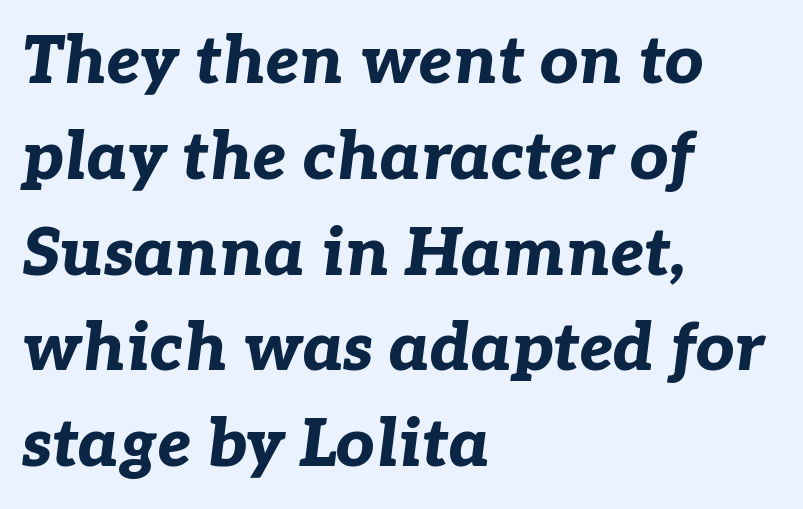
The image shows 67 px bold type, italic (leaning right); set left-aligned, normal line spacing (1.43x), normal letter spacing, not underlined; low stroke contrast and a medium x-height.
